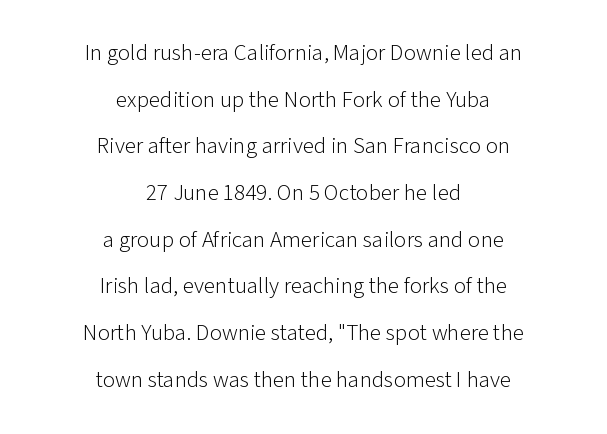
Italic? Not at all — the glyphs are vertical. Spacing between characters is what you'd get straight out of the box. Just letters on the line, the space beneath them empty. Does the copy run flush right? No — it is centered line by line.
